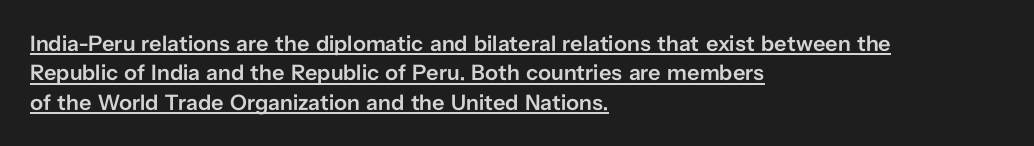
Q: Is the text bold? A: Semi-bold.
Q: Is the text italic (slanted)? A: No, it is upright.
Q: Is the text underlined? A: Yes.
Q: How is the paragraph aligned? A: Left-aligned.
Q: Is the spacing between letters normal or unusually wide? A: Normal.
Q: Is the spacing between lines tight, normal or loose? A: Normal.
